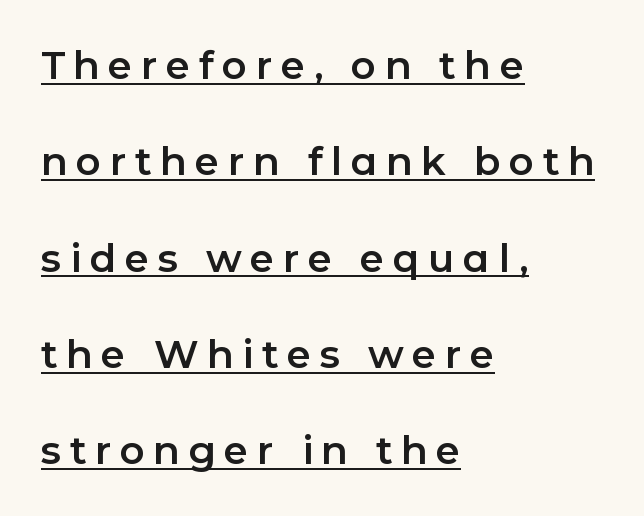
{"serif": "no", "italic": "no", "width": "normal", "stroke_contrast": "low", "x_height": "medium", "monospaced": "no", "underline": "yes", "align": "left", "line_spacing": "loose", "line_spacing_ratio": 2.47, "letter_spacing": "wide", "letter_spacing_em": 0.22, "glyph_px": 39}
